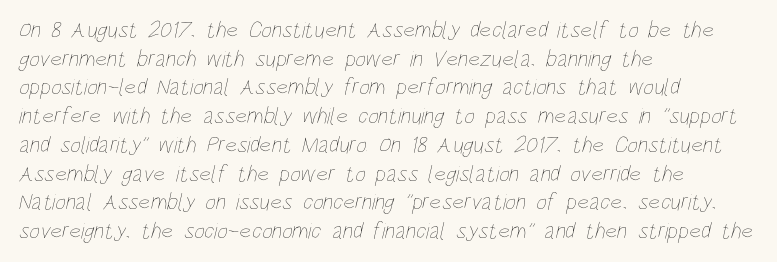
Is the stroke heavy? The answer is a plain regular-or-lighter. The lines in this sample share a left origin and differ only in where they stop. Is there much room between lines? A standard amount, neither cramped nor airy. Compared with typical body copy, the letter spacing here is the same.
